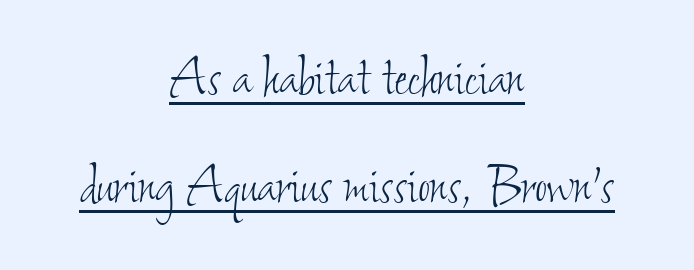
These lines stack symmetrically, like a column narrowing and widening about its center. The string is rendered with underlining switched on. The rows are spaced the way most documents space them. Weight: in the light-to-regular range. Think of a printed novel: that variable character pitch is what you see here.
